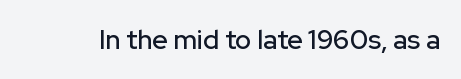
Q: Is the text italic (slanted)? A: No, it is upright.
Q: Is the text underlined? A: No.
Q: Is the spacing between letters normal or unusually wide? A: Normal.
